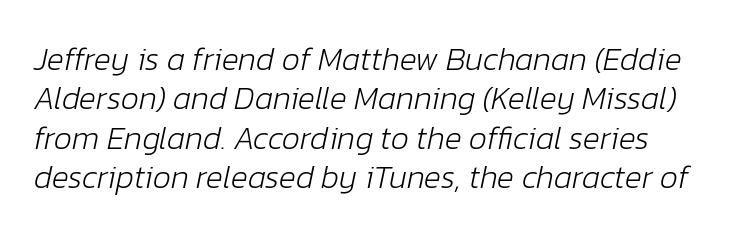
Q: Is the text bold? A: No.
Q: Is the text italic (slanted)? A: Yes, it leans right by about 12 degrees.
Q: Is the text underlined? A: No.
Q: Is the spacing between letters normal or unusually wide? A: Normal.
Q: Width (condensed, normal, or wide)? A: Normal.
Q: Stroke contrast? A: Low.
Q: x-height? A: Medium.
Q: Monospaced? A: No.
